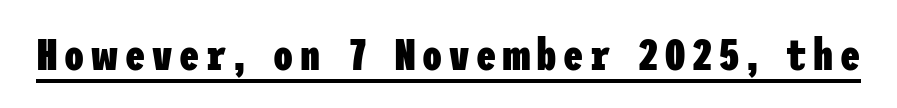
{"serif": "no", "italic": "no", "bold": "yes", "weight": "heavy", "width": "condensed", "stroke_contrast": "low", "x_height": "medium", "underline": "yes", "glyph_px": 45}
